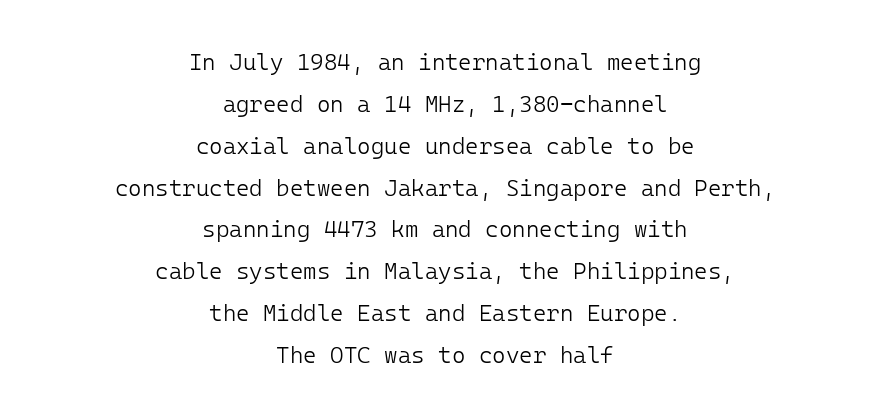
Q: Is the text bold? A: No.
Q: Is the text italic (slanted)? A: No, it is upright.
Q: Is the text underlined? A: No.
Q: How is the paragraph aligned? A: Centered.
Q: Is the spacing between letters normal or unusually wide? A: Normal.
